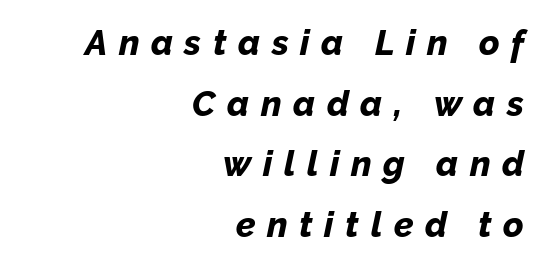
The image shows 35 px bold type, italic (leaning right); set right-aligned, line spacing 1.73x, unusually wide letter spacing (+0.33 em), not underlined; low stroke contrast and a medium x-height.
